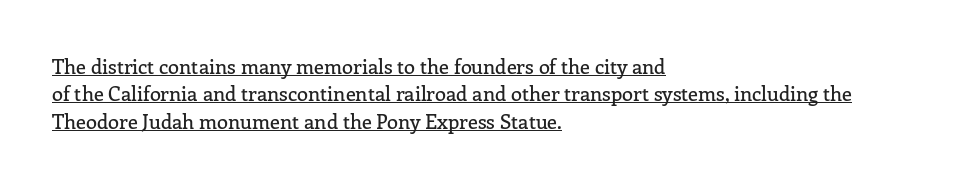
Q: Is the text italic (slanted)? A: No, it is upright.
Q: Is the text underlined? A: Yes.
Q: How is the paragraph aligned? A: Left-aligned.
Q: Is the spacing between letters normal or unusually wide? A: Normal.
Q: Is the spacing between lines tight, normal or loose? A: Normal.
